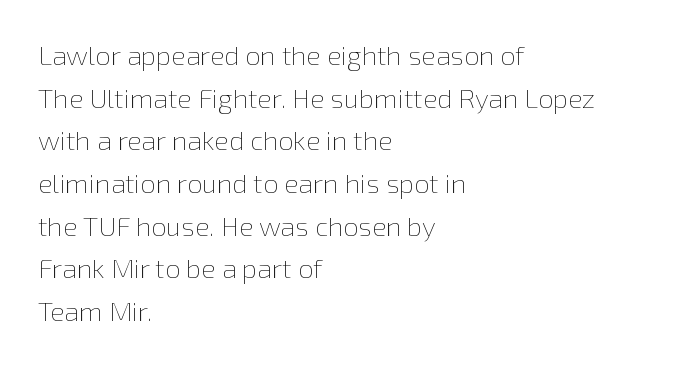
{"italic": "no", "bold": "no", "underline": "no", "align": "left", "line_spacing": "normal", "line_spacing_ratio": 1.58, "letter_spacing": "normal", "letter_spacing_em": 0.0, "glyph_px": 27}
